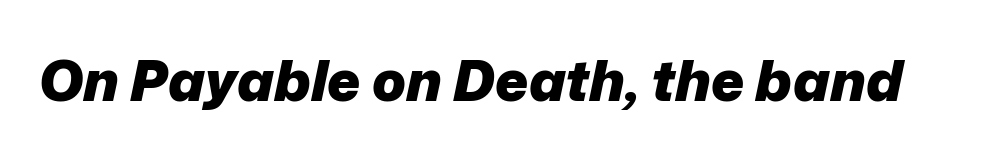
The image shows 56 px heavy type, italic (leaning right); set normal letter spacing, not underlined; low stroke contrast and a medium x-height.
